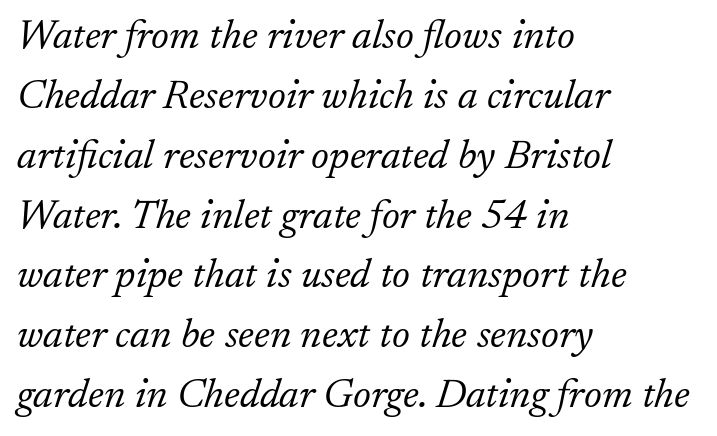
{"serif": "yes", "italic": "yes", "lean": "right", "slant_degrees": 17, "bold": "no", "weight": "light", "width": "normal", "stroke_contrast": "low", "x_height": "small", "monospaced": "no", "underline": "no", "align": "left", "line_spacing": "normal", "line_spacing_ratio": 1.46, "letter_spacing": "normal", "letter_spacing_em": 0.0, "glyph_px": 41}
